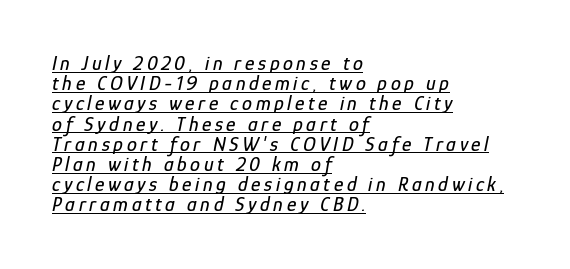
Compared with ordinary roman type, these characters are visibly tilted. The lettering is marked with a stroke running underneath it. Line spacing here is tight. The rag falls on the right side of this text block.
